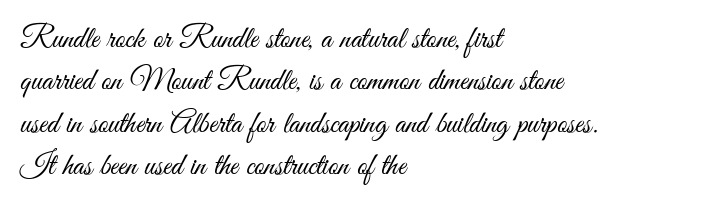
Q: Is the text bold? A: No.
Q: Is the text italic (slanted)? A: Yes.
Q: Is the typeface a serif or a sans-serif typeface? A: Sans-serif.
Q: Is the text underlined? A: No.
Q: How is the paragraph aligned? A: Left-aligned.
Q: Is the spacing between letters normal or unusually wide? A: Normal.
Q: Is the spacing between lines tight, normal or loose? A: Normal.
Q: Width (condensed, normal, or wide)? A: Condensed.
Q: Stroke contrast? A: Medium.
Q: x-height? A: Small.
Q: Monospaced? A: No.
